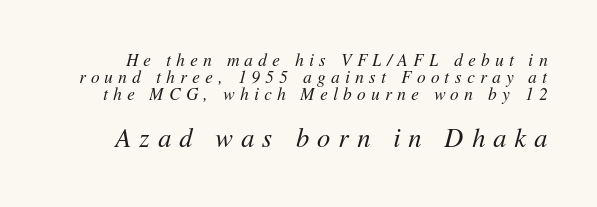
Q: Is the text bold? A: No.
Q: Is the text italic (slanted)? A: Yes, it leans right by about 11 degrees.
Q: Is the text underlined? A: No.
Q: Is the spacing between letters normal or unusually wide? A: Unusually wide.
Q: Is the spacing between lines tight, normal or loose? A: Tight.
Q: Which block of text is set in a larger size, the first (top) or the second (bottom)? A: The second (bottom) one.
